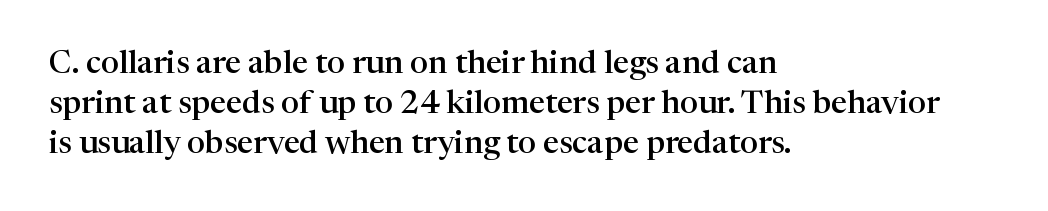
The image shows 32 px semibold serif type, upright; set left-aligned, normal line spacing (1.25x), normal letter spacing, not underlined; high stroke contrast and a medium x-height.
